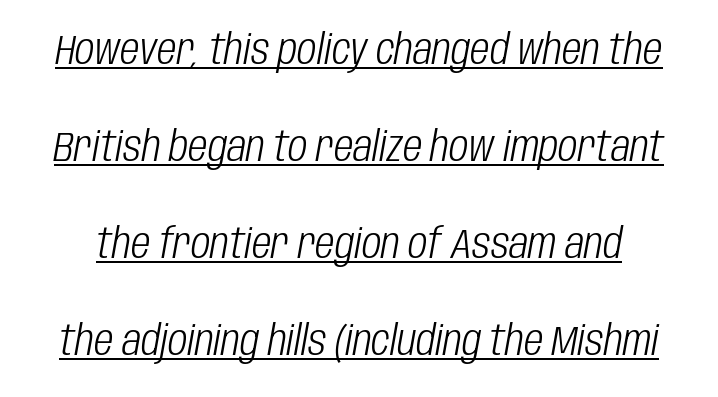
Q: Is the text bold? A: No.
Q: Is the text italic (slanted)? A: Yes, it leans right by about 10 degrees.
Q: Is the text underlined? A: Yes.
Q: Is the spacing between letters normal or unusually wide? A: Normal.
Q: Is the spacing between lines tight, normal or loose? A: Loose.
Q: Width (condensed, normal, or wide)? A: Condensed.
Q: Stroke contrast? A: Low.
Q: x-height? A: Large.
Q: Monospaced? A: No.
